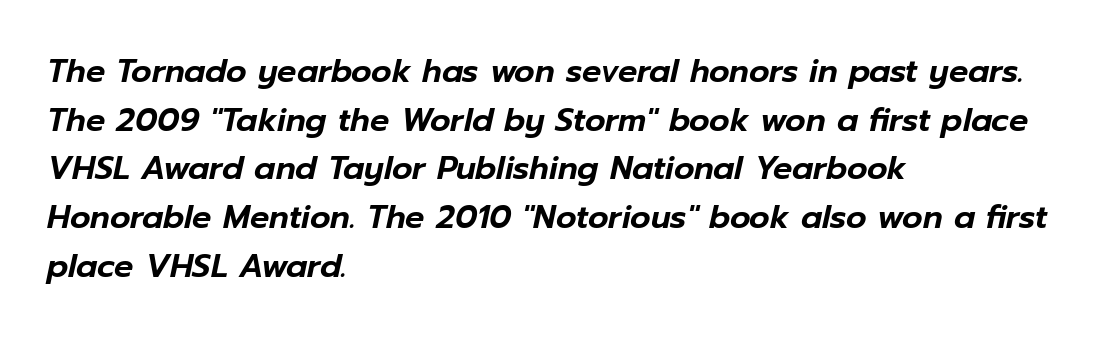
{"italic": "yes", "lean": "right", "slant_degrees": 12, "width": "normal", "stroke_contrast": "low", "x_height": "medium", "monospaced": "no", "underline": "no", "align": "left", "line_spacing": "normal", "line_spacing_ratio": 1.52, "letter_spacing": "normal", "letter_spacing_em": 0.0, "glyph_px": 32}
